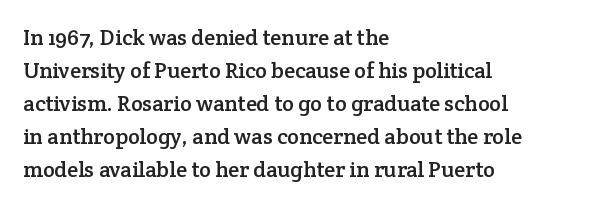
Q: Is the text italic (slanted)? A: No, it is upright.
Q: Is the text underlined? A: No.
Q: How is the paragraph aligned? A: Left-aligned.
Q: Is the spacing between letters normal or unusually wide? A: Normal.
Q: Is the spacing between lines tight, normal or loose? A: Normal.
